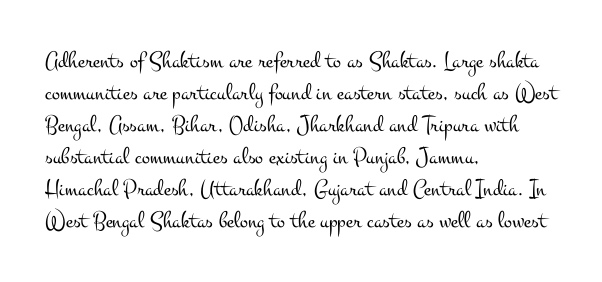
The image shows 24 px text type; set left-aligned, normal line spacing (1.33x), normal letter spacing, not underlined.
